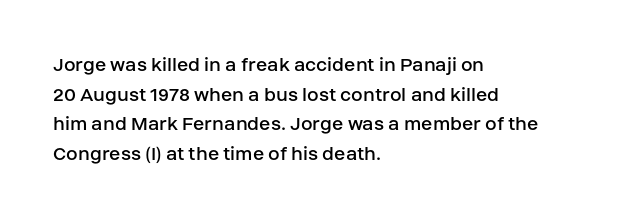
{"italic": "no", "bold": "no", "underline": "no", "align": "left", "line_spacing": "normal", "line_spacing_ratio": 1.41, "letter_spacing": "normal", "letter_spacing_em": 0.0, "glyph_px": 21}
